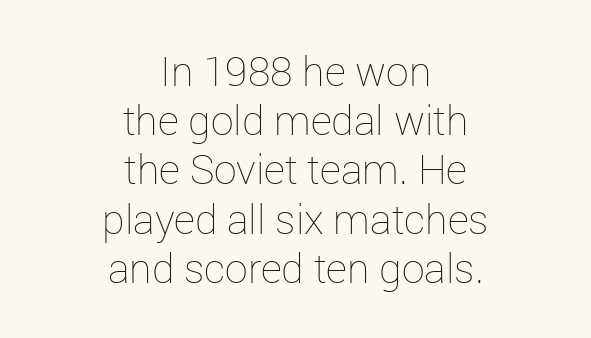
{"italic": "no", "bold": "no", "weight": "thin", "width": "normal", "stroke_contrast": "low", "x_height": "medium", "monospaced": "no", "underline": "no", "align": "center", "line_spacing_ratio": 1.2, "letter_spacing": "normal", "letter_spacing_em": 0.0, "glyph_px": 41}
